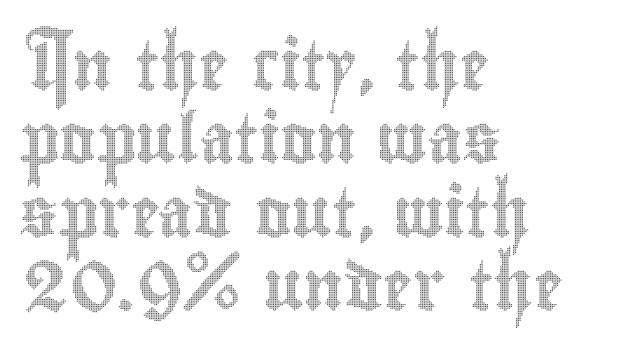
Q: Is the text italic (slanted)? A: No, it is upright.
Q: Is the text underlined? A: No.
Q: How is the paragraph aligned? A: Left-aligned.
Q: Is the spacing between letters normal or unusually wide? A: Normal.
Q: Is the spacing between lines tight, normal or loose? A: Normal.
Q: Width (condensed, normal, or wide)? A: Condensed.
Q: x-height? A: Small.
Q: Monospaced? A: No.
